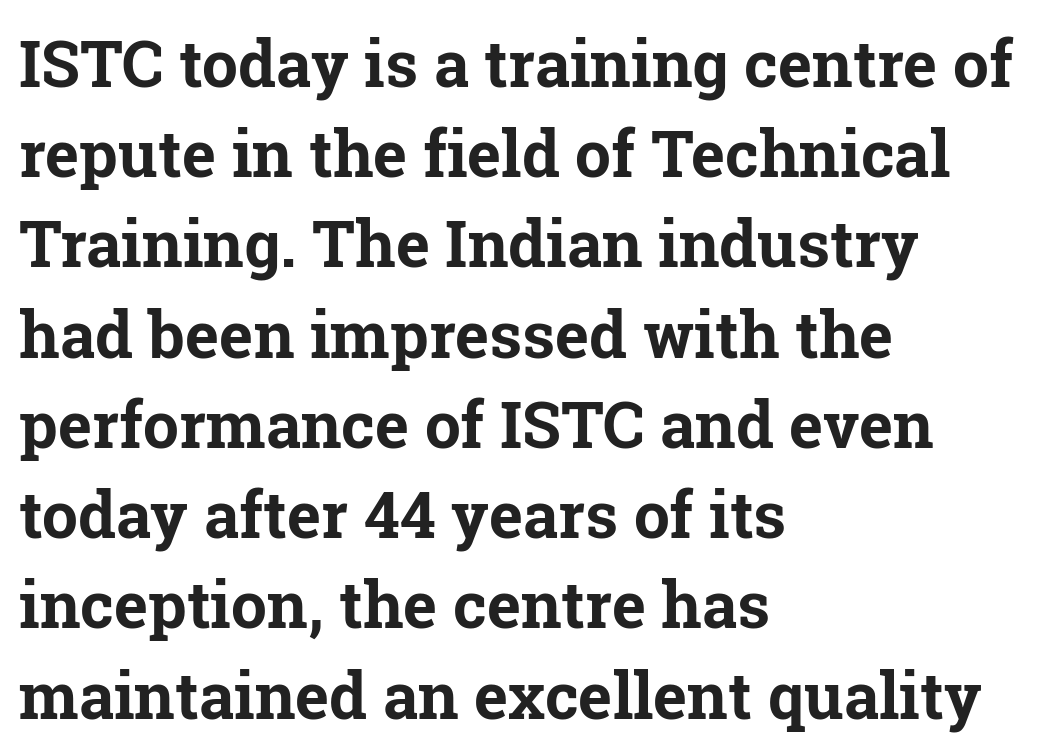
Q: Is the text bold? A: Yes.
Q: Is the text italic (slanted)? A: No, it is upright.
Q: Is the typeface a serif or a sans-serif typeface? A: Serif.
Q: Is the text underlined? A: No.
Q: How is the paragraph aligned? A: Left-aligned.
Q: Is the spacing between letters normal or unusually wide? A: Normal.
Q: Is the spacing between lines tight, normal or loose? A: Normal.
Q: Width (condensed, normal, or wide)? A: Normal.
Q: Stroke contrast? A: Low.
Q: x-height? A: Medium.
Q: Monospaced? A: No.
